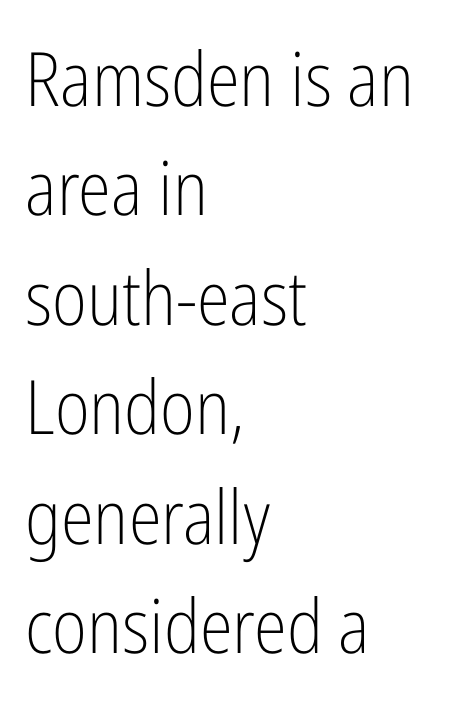
{"serif": "no", "italic": "no", "bold": "no", "weight": "light", "width": "condensed", "stroke_contrast": "low", "x_height": "medium", "monospaced": "no", "underline": "no", "align": "left", "line_spacing": "normal", "line_spacing_ratio": 1.46, "letter_spacing": "normal", "letter_spacing_em": 0.0, "glyph_px": 75}
